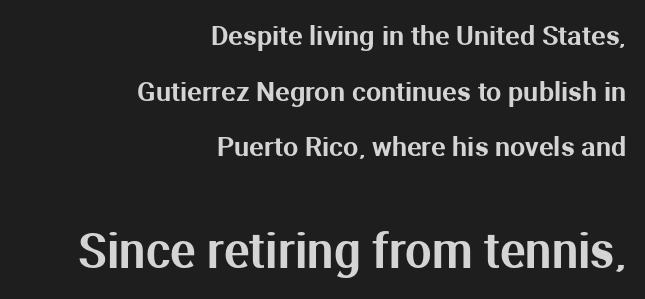
Quick note: interline space is abundant. Between these two stacked blocks, the lower one wins on size. The letters carry no serifs — their stems end cleanly without finishing strokes. No extra tracking has been applied to these lines.
